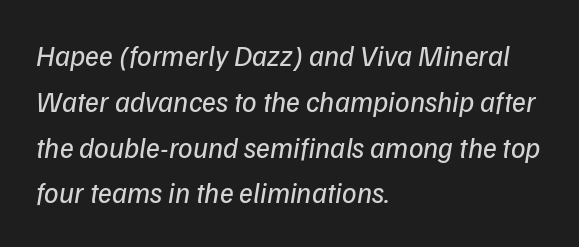
Q: Is the text bold? A: No.
Q: Is the text italic (slanted)? A: Yes, it leans right by about 9 degrees.
Q: Is the text underlined? A: No.
Q: How is the paragraph aligned? A: Left-aligned.
Q: Is the spacing between letters normal or unusually wide? A: Normal.
Q: Is the spacing between lines tight, normal or loose? A: Normal.
Q: Width (condensed, normal, or wide)? A: Normal.
Q: Stroke contrast? A: Low.
Q: x-height? A: Medium.
Q: Monospaced? A: No.
